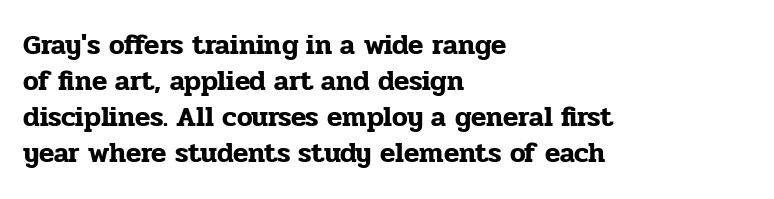
Q: Is the text italic (slanted)? A: No, it is upright.
Q: Is the typeface a serif or a sans-serif typeface? A: Serif.
Q: Is the text underlined? A: No.
Q: How is the paragraph aligned? A: Left-aligned.
Q: Is the spacing between letters normal or unusually wide? A: Normal.
Q: Is the spacing between lines tight, normal or loose? A: Normal.
Q: Width (condensed, normal, or wide)? A: Normal.
Q: Stroke contrast? A: Low.
Q: x-height? A: Medium.
Q: Monospaced? A: No.
